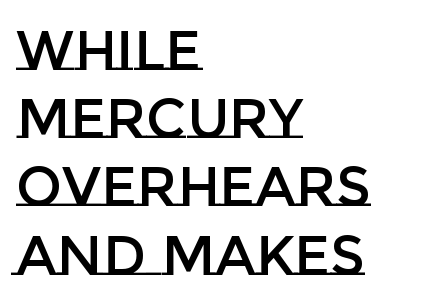
The image shows 55 px text type, upright; set left-aligned, line spacing 1.24x, normal letter spacing, not underlined; low stroke contrast and a large x-height.
